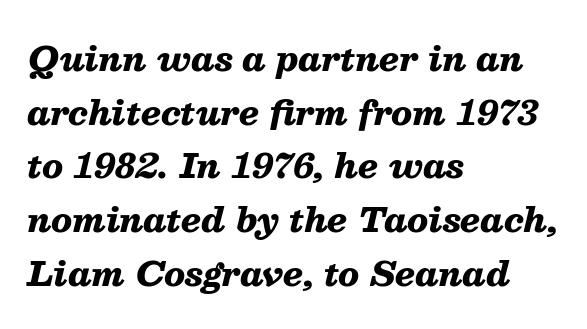
This is heavy type, rendered in bold. The face used here is proportionally spaced, like ordinary book or web type. The text block is weighted toward the left margin, trailing off unevenly rightward. The space between consecutive lines is moderate. The text carries the slant typical of an italic or oblique font.
